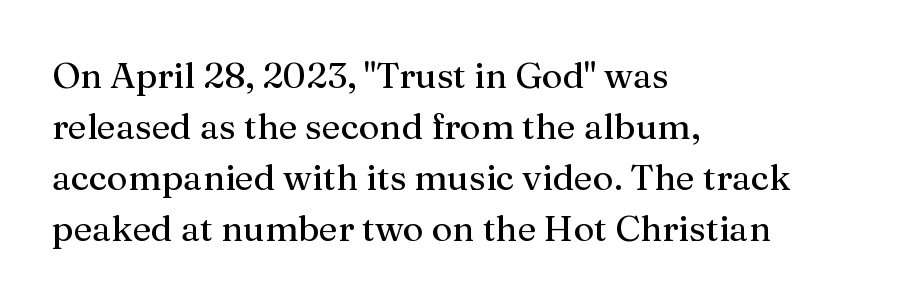
{"serif": "yes", "italic": "no", "bold": "no", "weight": "regular", "width": "normal", "stroke_contrast": "medium", "x_height": "medium", "monospaced": "no", "underline": "no", "align": "left", "line_spacing": "normal", "line_spacing_ratio": 1.42, "letter_spacing": "normal", "letter_spacing_em": 0.0, "glyph_px": 36}
